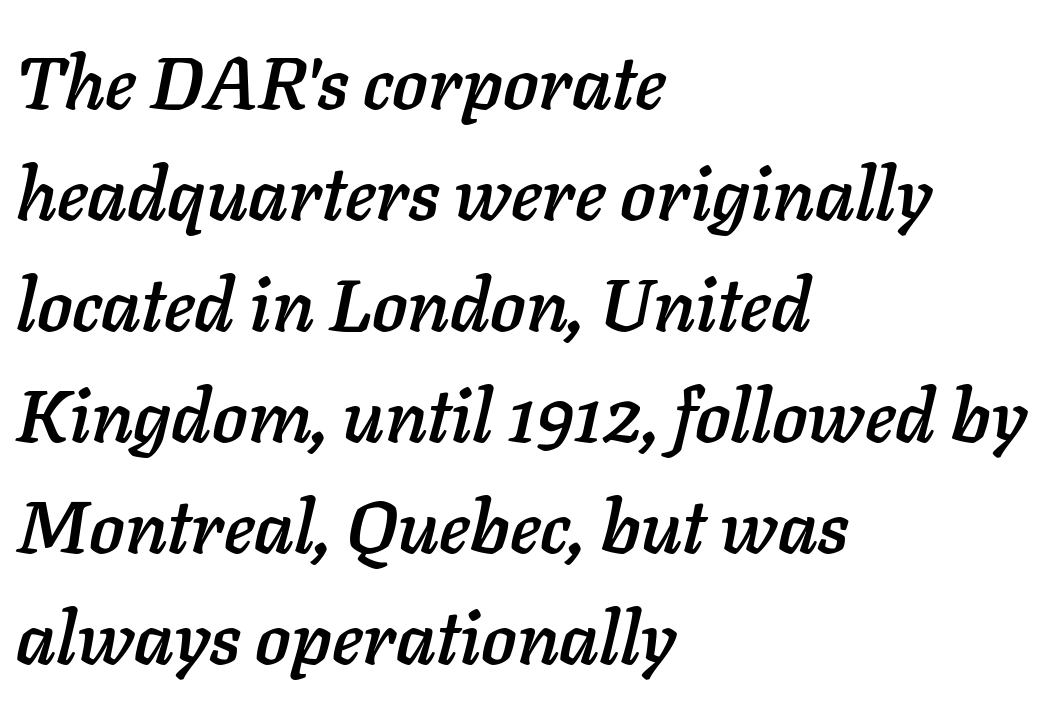
Q: Is the text italic (slanted)? A: Yes, it leans right by about 11 degrees.
Q: Is the text underlined? A: No.
Q: How is the paragraph aligned? A: Left-aligned.
Q: Is the spacing between letters normal or unusually wide? A: Normal.
Q: Is the spacing between lines tight, normal or loose? A: Normal.
Q: Width (condensed, normal, or wide)? A: Normal.
Q: Stroke contrast? A: Low.
Q: x-height? A: Medium.
Q: Monospaced? A: No.
